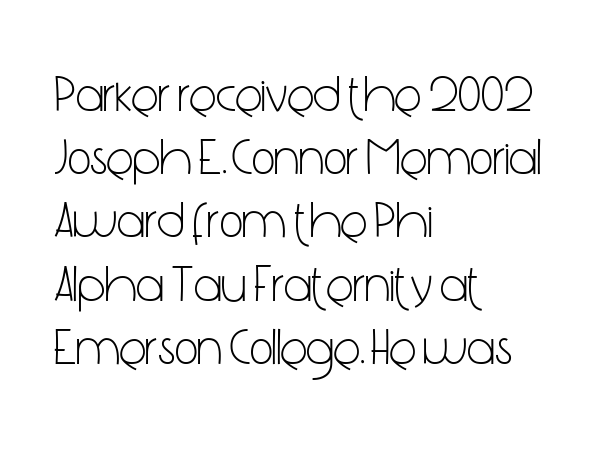
Q: Is the text bold? A: No.
Q: Is the text italic (slanted)? A: No, it is upright.
Q: Is the typeface a serif or a sans-serif typeface? A: Sans-serif.
Q: Is the text underlined? A: No.
Q: How is the paragraph aligned? A: Left-aligned.
Q: Is the spacing between letters normal or unusually wide? A: Normal.
Q: Width (condensed, normal, or wide)? A: Condensed.
Q: Stroke contrast? A: Low.
Q: x-height? A: Medium.
Q: Monospaced? A: No.
